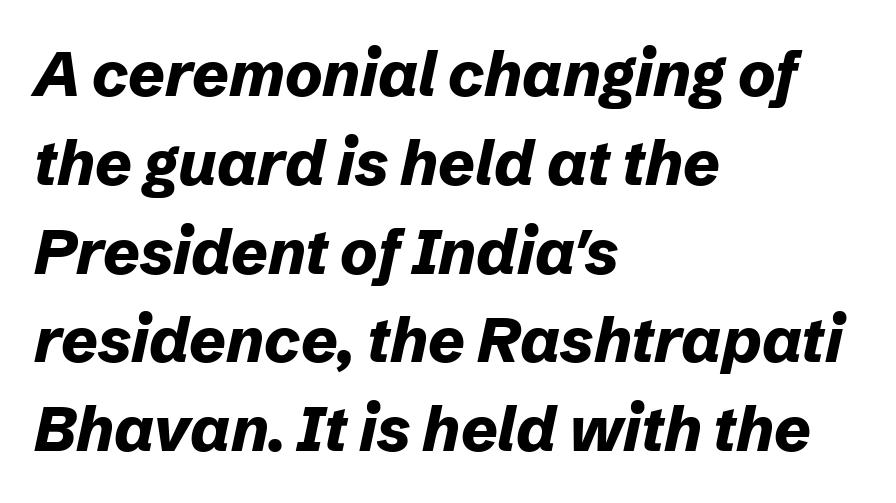
The image shows 63 px bold type, italic (leaning right); set left-aligned, normal line spacing (1.41x), normal letter spacing, not underlined; low stroke contrast and a medium x-height.
